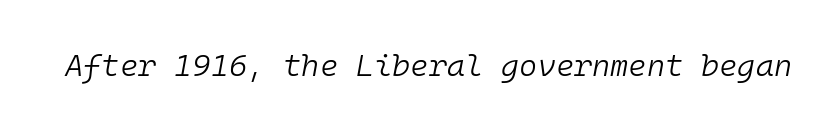
Default kerning and tracking; the words read as compact shapes. Emphasis-style slanted type is in use. Just letters on the line, the space beneath them empty. Each stroke keeps to a modest, everyday thickness or less. Is this a fixed-width face? Yes — each glyph sits in an identical cell.
